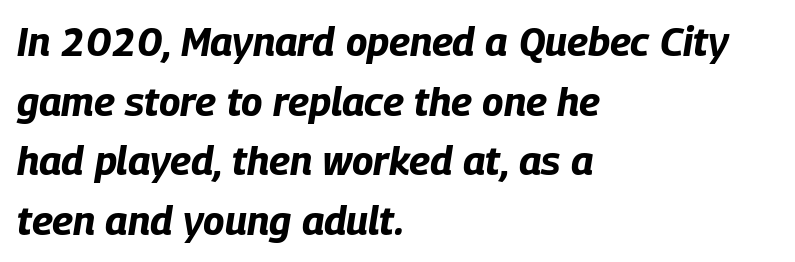
The image shows 40 px bold, condensed type, italic (leaning right); set left-aligned, normal line spacing (1.49x), normal letter spacing, not underlined; low stroke contrast and a large x-height.
